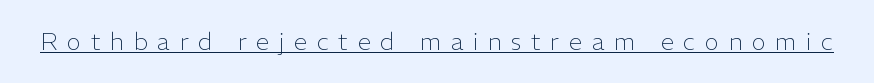
{"italic": "no", "bold": "no", "underline": "yes", "letter_spacing": "wide", "letter_spacing_em": 0.4, "glyph_px": 24}
